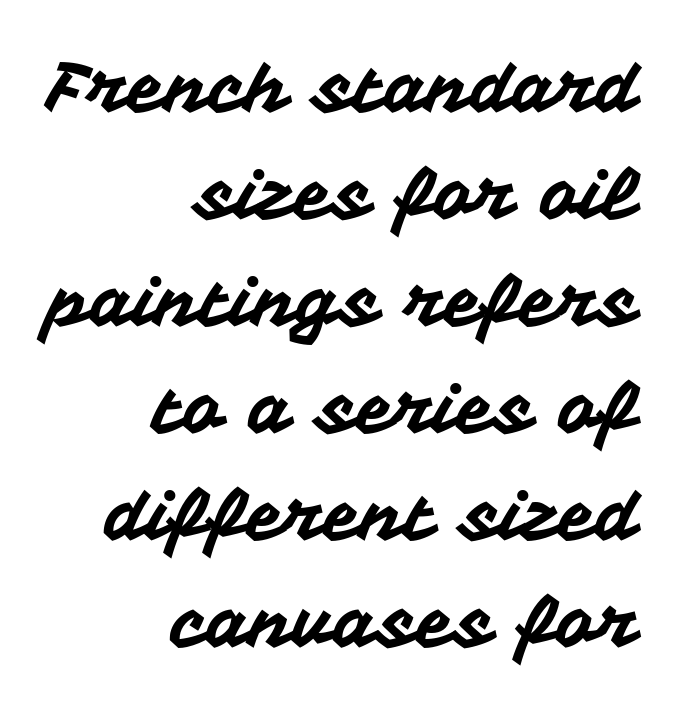
{"serif": "no", "width": "normal", "stroke_contrast": "medium", "x_height": "medium", "monospaced": "no", "underline": "no", "align": "right", "line_spacing": "normal", "line_spacing_ratio": 1.55, "letter_spacing": "normal", "letter_spacing_em": 0.0, "glyph_px": 69}
